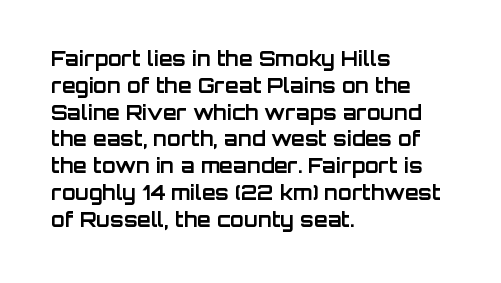
It's the straight-up-and-down kind of type. The letters sit at their default tracking, neither squeezed nor spread. Line starts are locked; line ends wander. This is heavy type, rendered in bold. Baseline-to-baseline distance is the conventional proportion of letter height.
